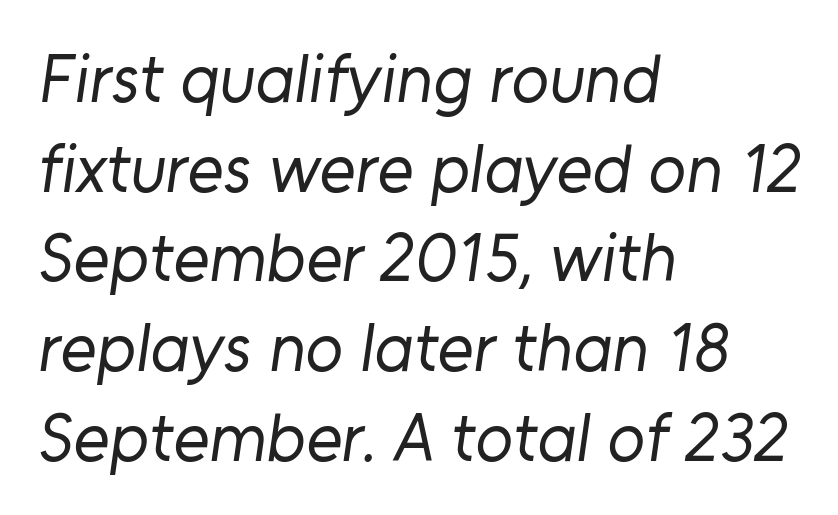
The image shows 69 px regular-weight sans-serif type; set left-aligned, normal line spacing (1.3x), normal letter spacing, not underlined; low stroke contrast and a medium x-height.
